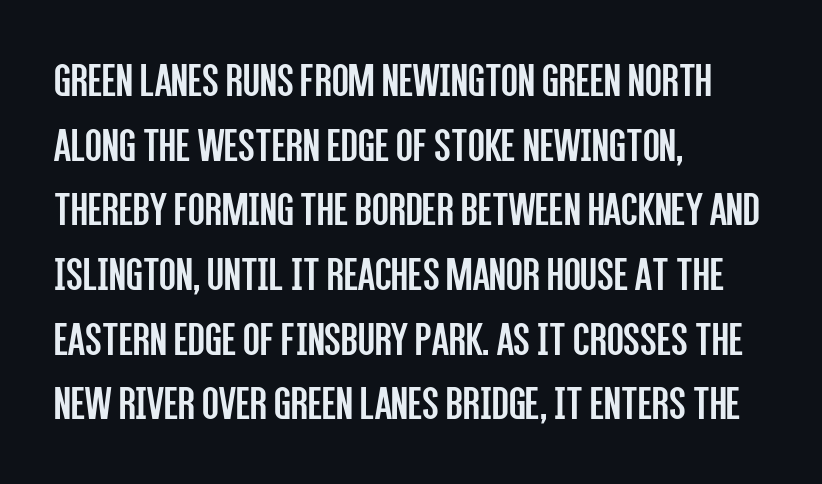
The image shows 49 px regular-weight, condensed sans-serif type, upright; set left-aligned, normal line spacing (1.32x), normal letter spacing, not underlined; low stroke contrast and a large x-height.
